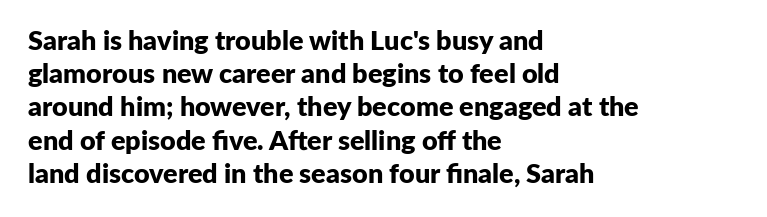
{"italic": "no", "bold": "yes", "underline": "no", "align": "left", "line_spacing_ratio": 1.23, "letter_spacing": "normal", "letter_spacing_em": 0.0, "glyph_px": 27}
